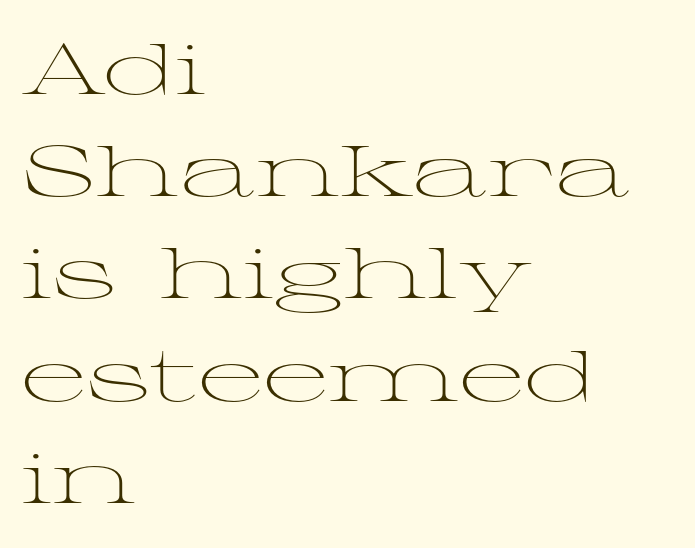
{"serif": "yes", "italic": "no", "bold": "no", "weight": "light", "width": "wide", "stroke_contrast": "medium", "x_height": "medium", "monospaced": "no", "underline": "no", "align": "left", "line_spacing": "normal", "line_spacing_ratio": 1.44, "letter_spacing": "normal", "letter_spacing_em": 0.0, "glyph_px": 71}
